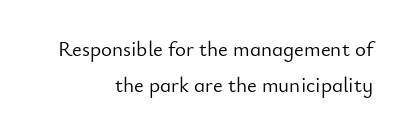
Q: Is the text bold? A: No.
Q: Is the text italic (slanted)? A: No, it is upright.
Q: Is the text underlined? A: No.
Q: How is the paragraph aligned? A: Right-aligned.
Q: Is the spacing between letters normal or unusually wide? A: Normal.
